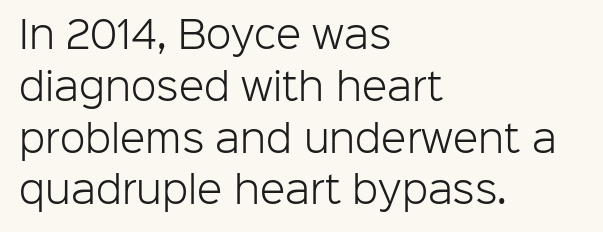
Q: Is the text bold? A: No.
Q: Is the text italic (slanted)? A: No, it is upright.
Q: Is the typeface a serif or a sans-serif typeface? A: Sans-serif.
Q: Is the text underlined? A: No.
Q: How is the paragraph aligned? A: Left-aligned.
Q: Is the spacing between letters normal or unusually wide? A: Normal.
Q: Is the spacing between lines tight, normal or loose? A: Normal.
Q: Width (condensed, normal, or wide)? A: Normal.
Q: Stroke contrast? A: Low.
Q: x-height? A: Medium.
Q: Monospaced? A: No.
